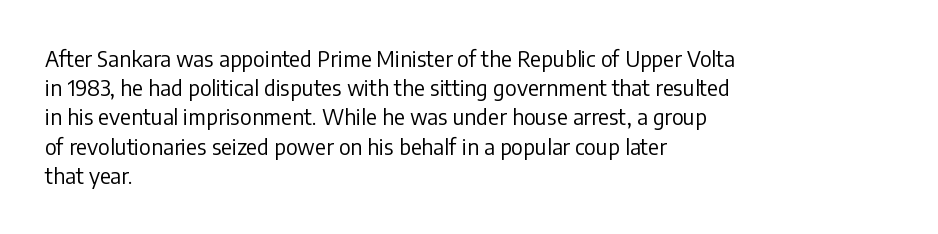
{"italic": "no", "bold": "no", "underline": "no", "align": "left", "line_spacing": "normal", "line_spacing_ratio": 1.39, "letter_spacing": "normal", "letter_spacing_em": 0.0, "glyph_px": 21}
